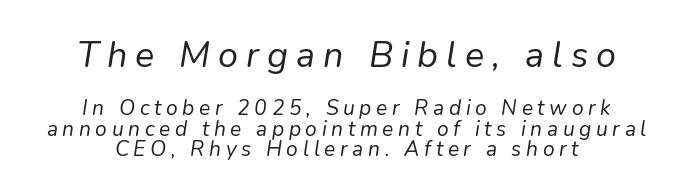
{"italic": "yes", "lean": "right", "slant_degrees": 9, "bold": "no", "weight": "regular", "width": "normal", "stroke_contrast": "low", "x_height": "medium", "monospaced": "no", "underline": "no", "align": "center", "line_spacing": "tight", "line_spacing_ratio": 0.96, "letter_spacing": "wide", "letter_spacing_em": 0.22, "larger_block": "first", "size_ratio": 1.71, "glyph_px": 36}
